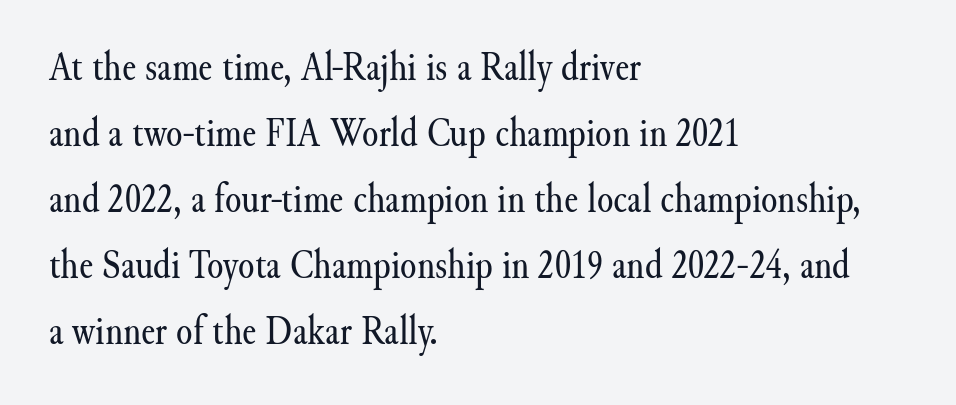
The image shows 42 px regular-weight serif type, upright; set left-aligned, normal line spacing (1.57x), normal letter spacing, not underlined; medium stroke contrast and a small x-height.
